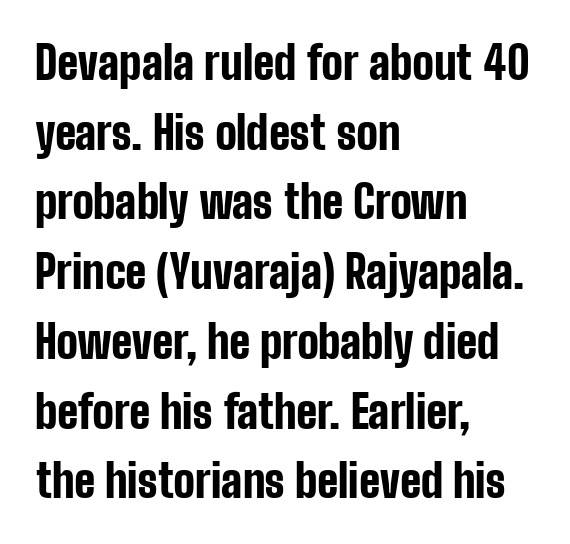
{"serif": "no", "italic": "no", "bold": "yes", "weight": "bold", "width": "condensed", "stroke_contrast": "low", "x_height": "medium", "monospaced": "no", "underline": "no", "align": "left", "line_spacing": "normal", "line_spacing_ratio": 1.55, "letter_spacing": "normal", "letter_spacing_em": 0.0, "glyph_px": 45}
